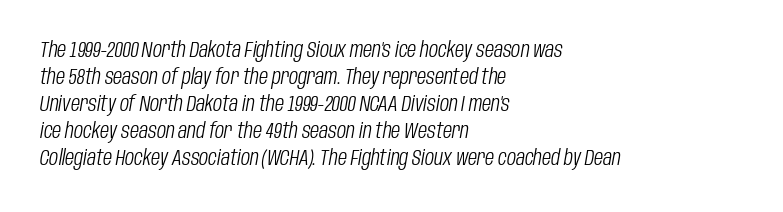
Casual observation: everything's shoved over to the left. These lines keep a tight, regular rhythm from letter to letter. Reading down the column, the eye jumps a familiar distance to each next line. The words here are not underlined.
